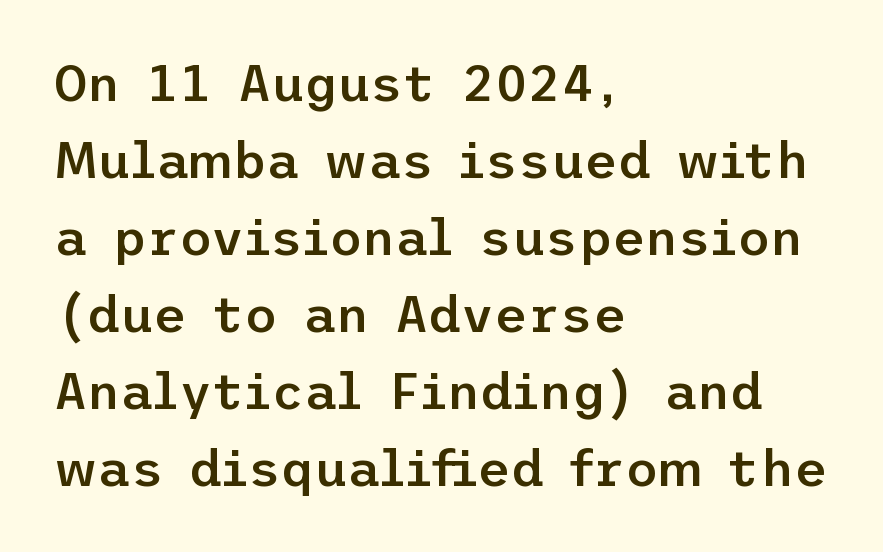
The image shows 51 px semibold sans-serif type, upright; set left-aligned, normal line spacing (1.51x), normal letter spacing, not underlined; low stroke contrast and a medium x-height.
